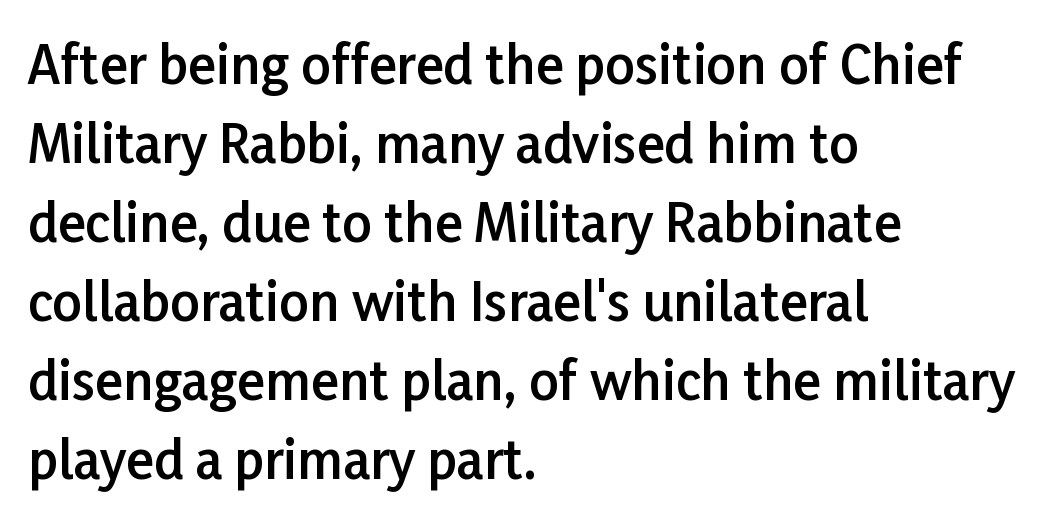
The image shows 52 px semibold sans-serif type, upright; set left-aligned, normal line spacing (1.52x), normal letter spacing, not underlined; low stroke contrast and a medium x-height.
